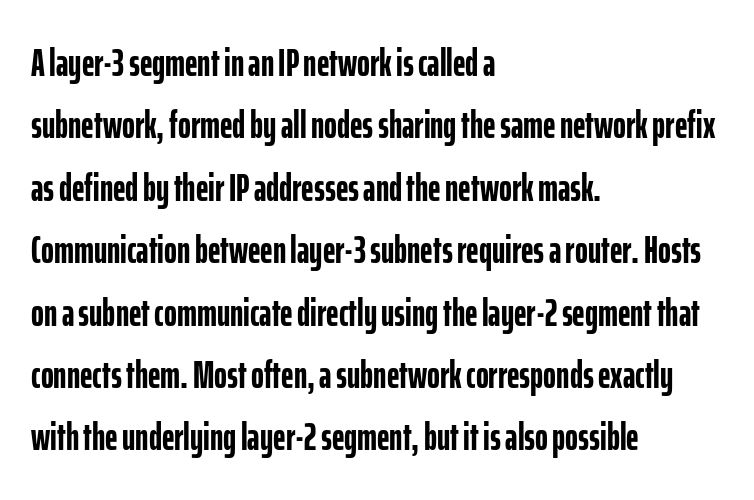
Reading down the column, the eye jumps a familiar distance to each next line. A typesetter would label this face a sans. The baseline area is clear. There is no visible air inserted between adjacent glyphs. A typesetter would mark this as roman, not italic. Weight: bold.
